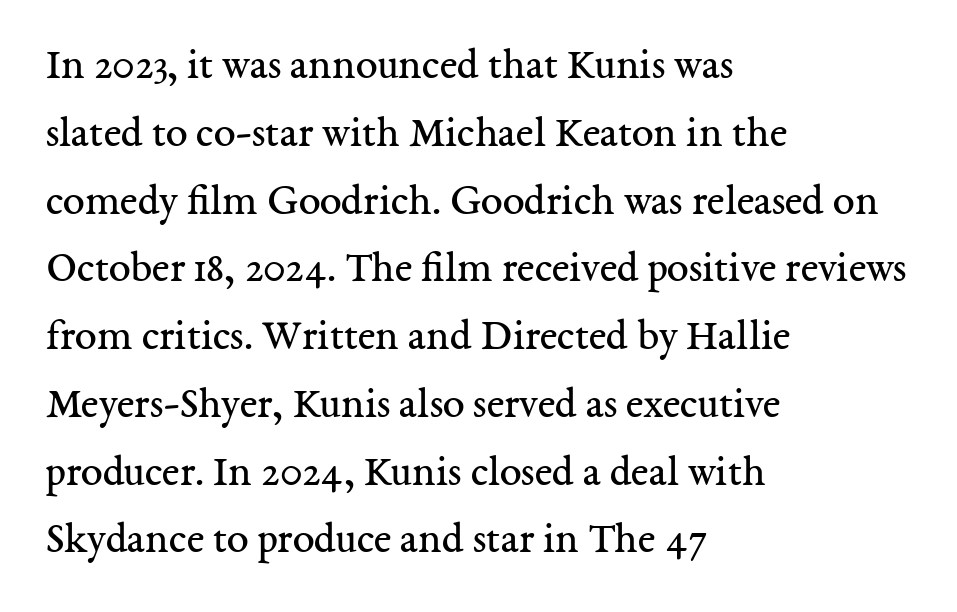
Q: Is the text bold? A: No.
Q: Is the text italic (slanted)? A: No, it is upright.
Q: Is the typeface a serif or a sans-serif typeface? A: Serif.
Q: Is the text underlined? A: No.
Q: How is the paragraph aligned? A: Left-aligned.
Q: Is the spacing between letters normal or unusually wide? A: Normal.
Q: Is the spacing between lines tight, normal or loose? A: Normal.
Q: Width (condensed, normal, or wide)? A: Normal.
Q: Stroke contrast? A: Medium.
Q: x-height? A: Medium.
Q: Monospaced? A: No.
